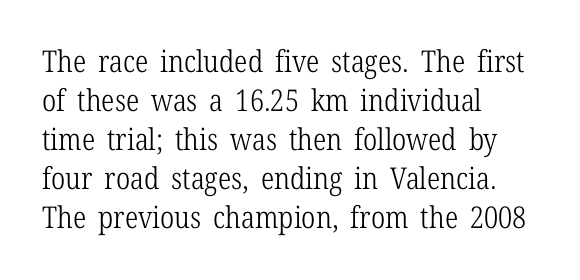
The image shows 30 px light, condensed serif type, upright; set left-aligned, normal line spacing (1.3x), normal letter spacing, not underlined; low stroke contrast and a medium x-height.
